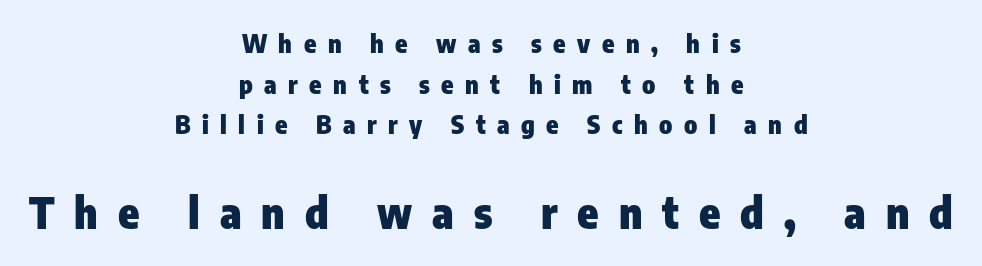
Set as a true bold cut, around the 700 mark. Quick note: interline space is typical. Quick note: underline off. The tracking jumps out immediately: characters are airy and widely separated.
